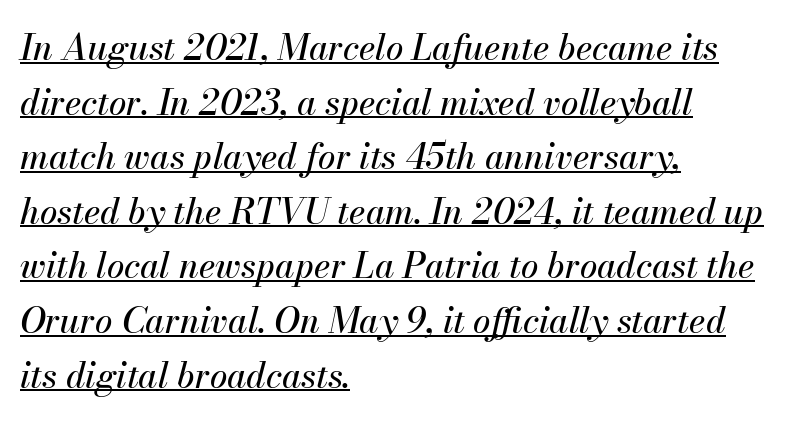
Q: Is the text italic (slanted)? A: Yes, it leans right by about 13 degrees.
Q: Is the text underlined? A: Yes.
Q: How is the paragraph aligned? A: Left-aligned.
Q: Is the spacing between letters normal or unusually wide? A: Normal.
Q: Is the spacing between lines tight, normal or loose? A: Normal.
Q: Width (condensed, normal, or wide)? A: Normal.
Q: Stroke contrast? A: Medium.
Q: x-height? A: Small.
Q: Monospaced? A: No.
